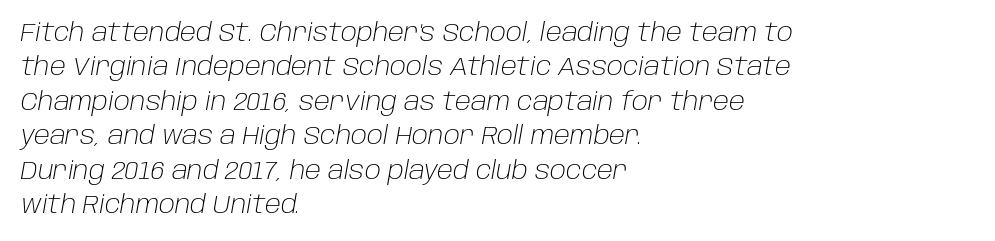
The lines in this sample share a left origin and differ only in where they stop. The font's italic variant was chosen for this text. The rows are spaced the way most documents space them. The glyphs are unaccompanied by any horizontal stroke below them. The face looks like a standard text weight, possibly lighter. The type is set solid horizontally, with unmodified tracking.
